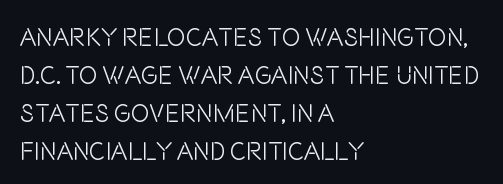
{"italic": "no", "bold": "no", "underline": "no", "align": "left", "line_spacing": "normal", "line_spacing_ratio": 1.52, "letter_spacing": "normal", "letter_spacing_em": 0.0, "glyph_px": 25}
